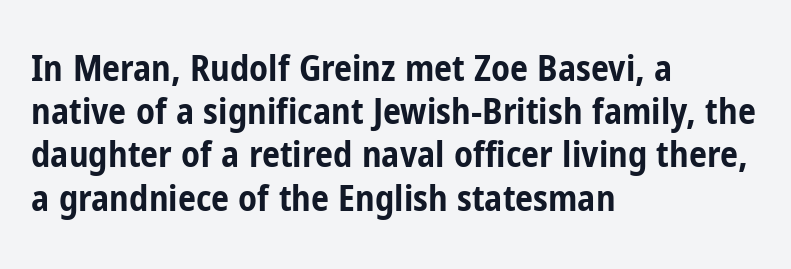
If you drew a ruler down the left edge, every line would touch it. Each row of text sits above clean, open space. Look at the tracking — it's just the regular setting, nothing added. Looks like regular typesetting: each glyph gets only the width it needs. Serif or sans? Sans — the stroke terminals are bare.
